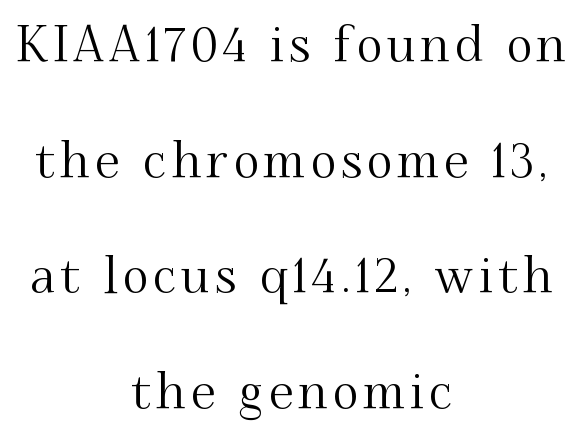
Q: Is the text italic (slanted)? A: No, it is upright.
Q: Is the typeface a serif or a sans-serif typeface? A: Serif.
Q: Is the text underlined? A: No.
Q: How is the paragraph aligned? A: Centered.
Q: Is the spacing between lines tight, normal or loose? A: Loose.
Q: Width (condensed, normal, or wide)? A: Normal.
Q: Stroke contrast? A: Medium.
Q: x-height? A: Small.
Q: Monospaced? A: No.
